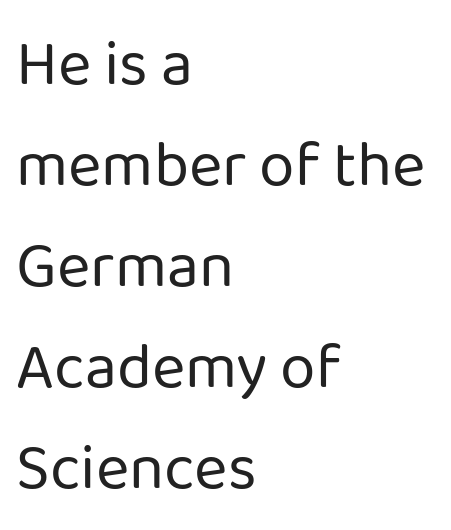
The image shows 64 px regular-weight sans-serif type, upright; set left-aligned, normal line spacing (1.58x), normal letter spacing, not underlined; low stroke contrast and a medium x-height.
